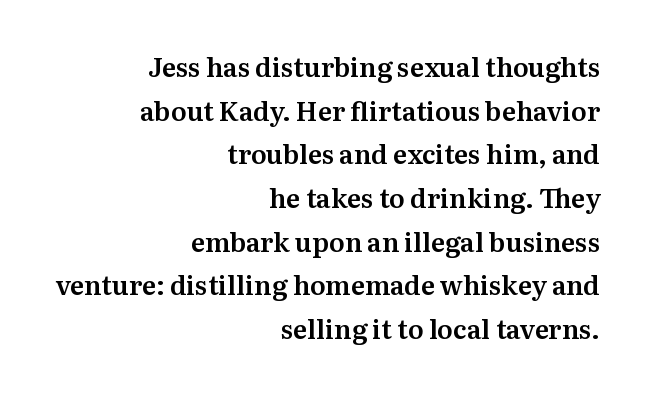
Every stem runs plumb, perpendicular to the baseline. The space directly below the letters is spotless. In CSS terms this would be text-align: right. Here the glyphs are tracked normally, forming tight word shapes.
